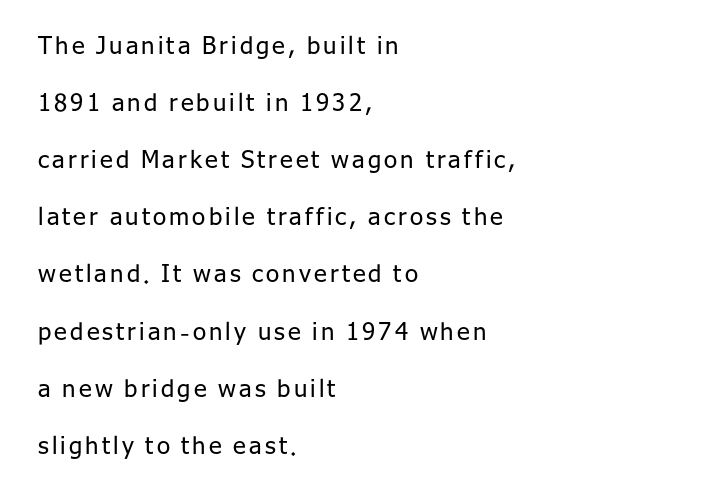
The image shows 24 px text type, upright; set left-aligned, loose line spacing (2.38x), not underlined.
